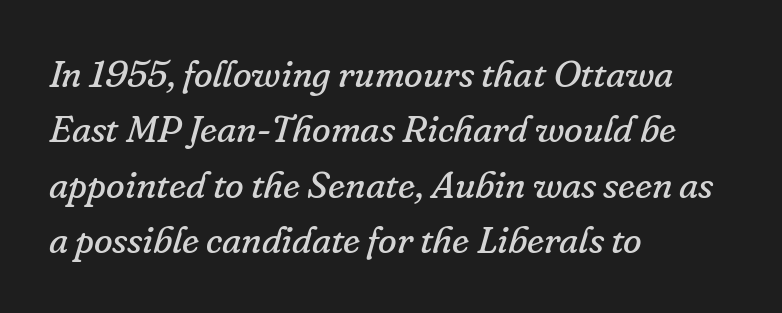
You could not count columns in this text — the font is proportionally spaced. Interline gaps are of average width in this sample. The typography opts for an oblique posture over an upright one. Underline: absent. These glyphs show unthickened strokes, regular width or finer.
